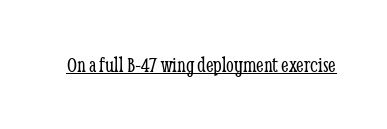
Q: Is the text bold? A: No.
Q: Is the text italic (slanted)? A: No, it is upright.
Q: Is the text underlined? A: Yes.
Q: Is the spacing between letters normal or unusually wide? A: Normal.
